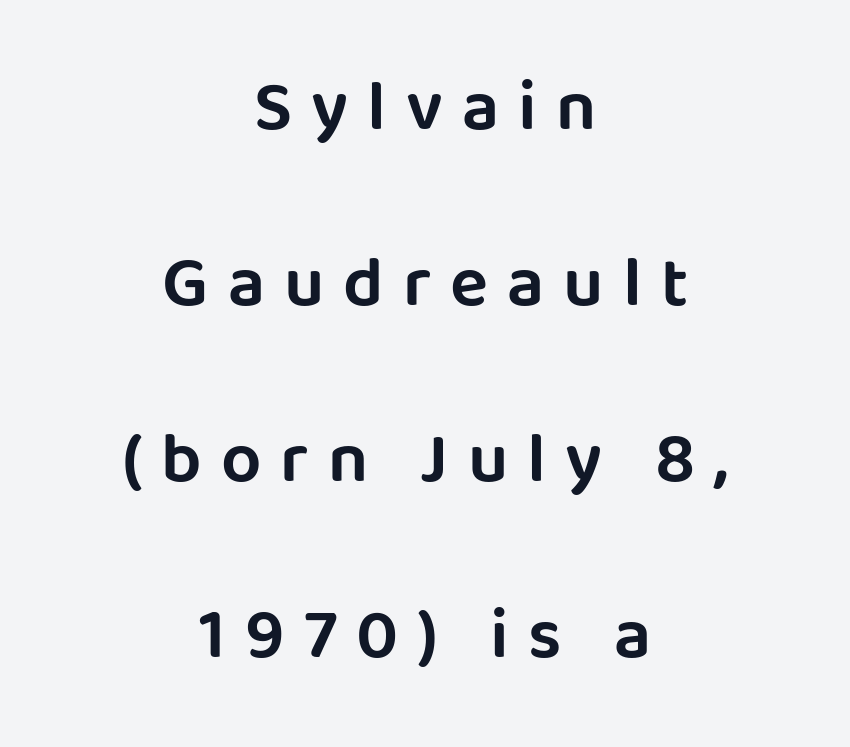
The passage shown stacks its lines with a broad gap. The rendering uses natural spacing where letterforms have individual widths. Regarding serifs, this sample does without them. Students, note that the glyphs here are deliberately spaced far apart. Every character sits straight up, as roman type does. A student would call this center alignment; a typographer would say set centered.
